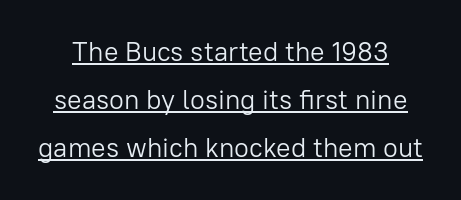
The letters stand straight up with perfectly vertical stems. Stroke thickness stays within the range of a standard reading face or lighter. Observe the ordinary spacing: letters are neighbours, not strangers. Beneath each row of characters lies a ruled line.
